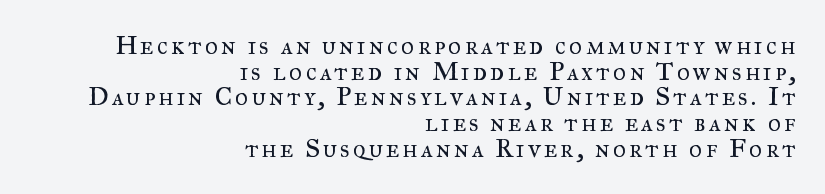
The image shows 26 px text type, upright; set right-aligned, tight line spacing (0.99x), not underlined.
